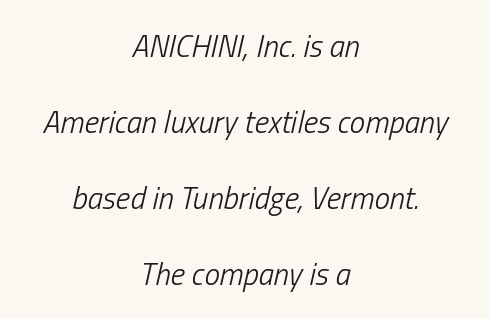
{"italic": "yes", "lean": "right", "slant_degrees": 13, "bold": "no", "weight": "light", "width": "condensed", "stroke_contrast": "low", "x_height": "medium", "monospaced": "no", "underline": "no", "align": "center", "line_spacing": "loose", "line_spacing_ratio": 2.45, "letter_spacing": "normal", "letter_spacing_em": 0.0, "glyph_px": 31}
